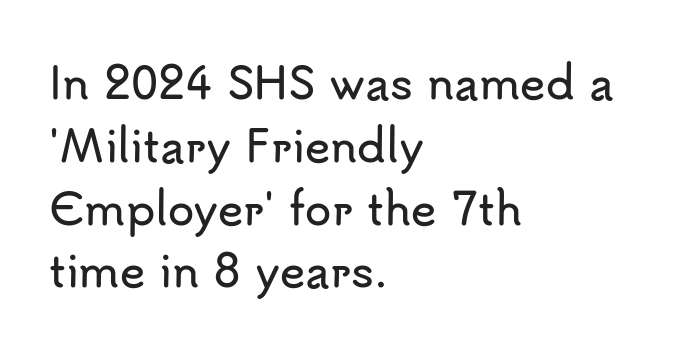
Q: Is the text italic (slanted)? A: No, it is upright.
Q: Is the typeface a serif or a sans-serif typeface? A: Sans-serif.
Q: Is the text underlined? A: No.
Q: How is the paragraph aligned? A: Left-aligned.
Q: Is the spacing between letters normal or unusually wide? A: Normal.
Q: Is the spacing between lines tight, normal or loose? A: Normal.
Q: Width (condensed, normal, or wide)? A: Normal.
Q: Stroke contrast? A: Low.
Q: x-height? A: Small.
Q: Monospaced? A: No.
